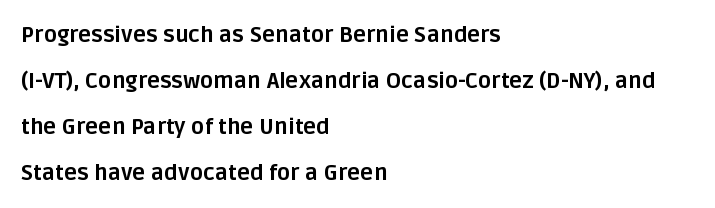
The image shows 22 px bold type, upright; set left-aligned, loose line spacing (2.09x), normal letter spacing, not underlined.
